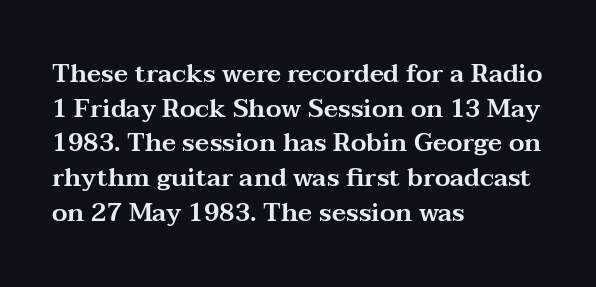
The image shows 25 px text type, upright; set left-aligned, normal line spacing (1.39x), normal letter spacing, not underlined.
